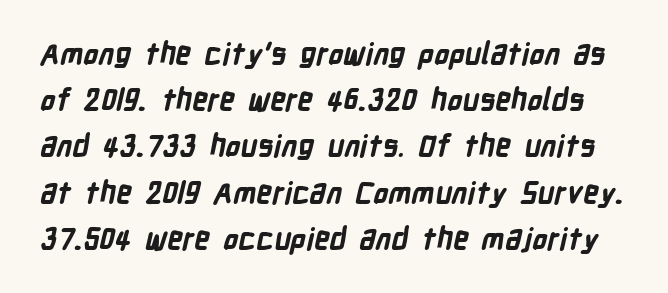
Q: Is the text bold? A: Yes.
Q: Is the typeface a serif or a sans-serif typeface? A: Sans-serif.
Q: Is the text underlined? A: No.
Q: Is the spacing between letters normal or unusually wide? A: Normal.
Q: Is the spacing between lines tight, normal or loose? A: Normal.
Q: Width (condensed, normal, or wide)? A: Condensed.
Q: Stroke contrast? A: Low.
Q: x-height? A: Medium.
Q: Monospaced? A: No.
